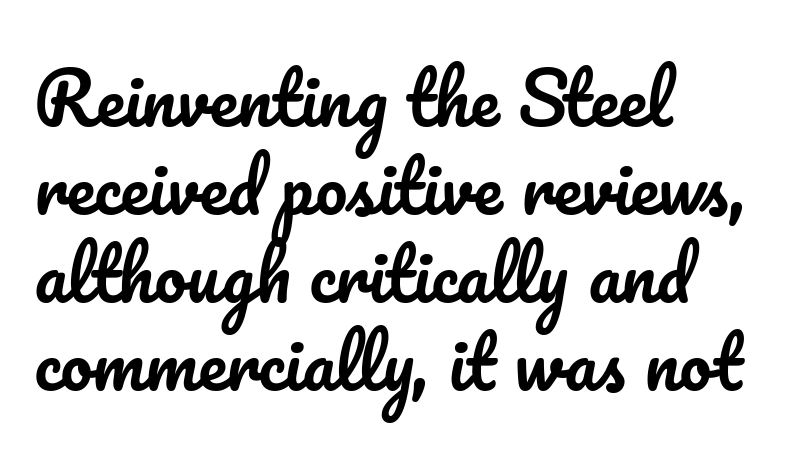
{"width": "normal", "stroke_contrast": "low", "x_height": "small", "monospaced": "no", "underline": "no", "align": "left", "line_spacing_ratio": 1.24, "letter_spacing": "normal", "letter_spacing_em": 0.0, "glyph_px": 71}
